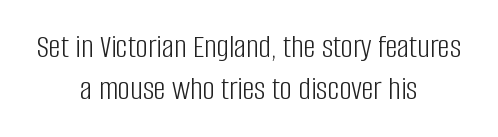
Q: Is the text bold? A: No.
Q: Is the text italic (slanted)? A: No, it is upright.
Q: Is the typeface a serif or a sans-serif typeface? A: Sans-serif.
Q: Is the text underlined? A: No.
Q: How is the paragraph aligned? A: Centered.
Q: Is the spacing between letters normal or unusually wide? A: Normal.
Q: Width (condensed, normal, or wide)? A: Condensed.
Q: Stroke contrast? A: Low.
Q: x-height? A: Large.
Q: Monospaced? A: No.
